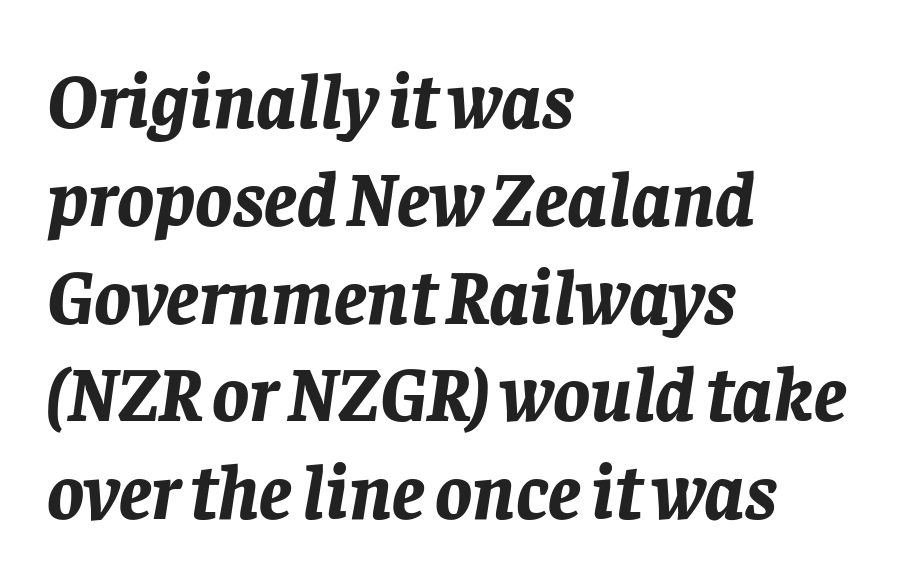
Q: Is the text bold? A: Yes.
Q: Is the text italic (slanted)? A: Yes, it leans right by about 8 degrees.
Q: Is the text underlined? A: No.
Q: How is the paragraph aligned? A: Left-aligned.
Q: Is the spacing between letters normal or unusually wide? A: Normal.
Q: Is the spacing between lines tight, normal or loose? A: Normal.
Q: Width (condensed, normal, or wide)? A: Normal.
Q: Stroke contrast? A: Low.
Q: x-height? A: Large.
Q: Monospaced? A: No.
